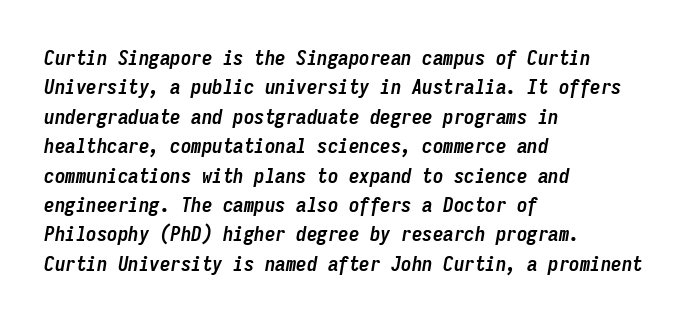
Notice how the stems are inclined rather than vertical — that's the hallmark of italics. Heavy-handed strokes throughout: this text is bold. Does extra space separate the letters? No, they use regular spacing. Lines of text with bare space underneath. These lines sit exactly where default settings would place them. The paragraph has a hard left edge and a soft right edge.
